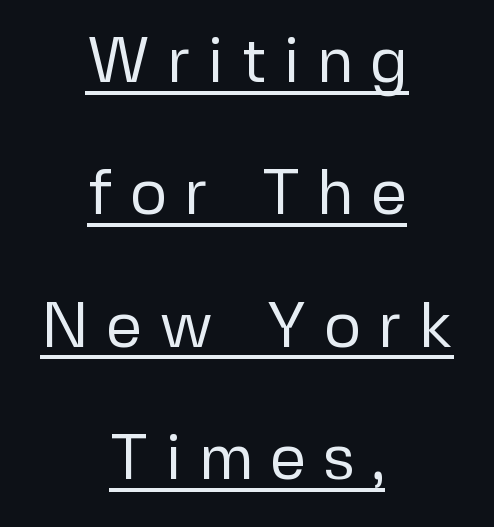
{"serif": "no", "italic": "no", "bold": "no", "weight": "regular", "width": "normal", "stroke_contrast": "low", "x_height": "medium", "monospaced": "no", "underline": "yes", "align": "center", "line_spacing": "loose", "line_spacing_ratio": 2.07, "letter_spacing": "wide", "letter_spacing_em": 0.26, "glyph_px": 64}
